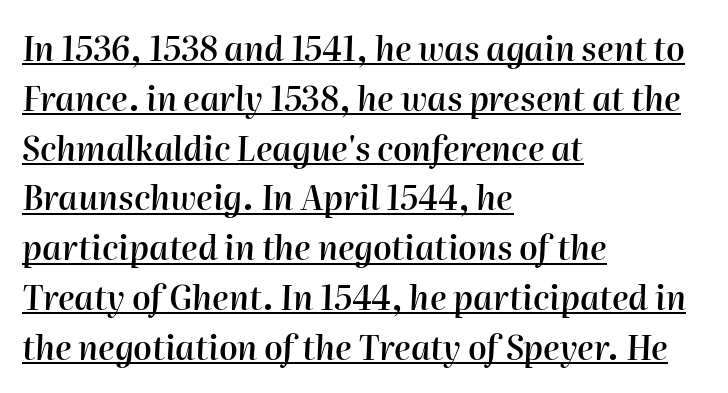
Q: Is the text bold? A: Semi-bold.
Q: Is the text italic (slanted)? A: Yes, it leans right by about 2 degrees.
Q: Is the text underlined? A: Yes.
Q: How is the paragraph aligned? A: Left-aligned.
Q: Is the spacing between letters normal or unusually wide? A: Normal.
Q: Is the spacing between lines tight, normal or loose? A: Normal.
Q: Width (condensed, normal, or wide)? A: Normal.
Q: Stroke contrast? A: High.
Q: x-height? A: Medium.
Q: Monospaced? A: No.
